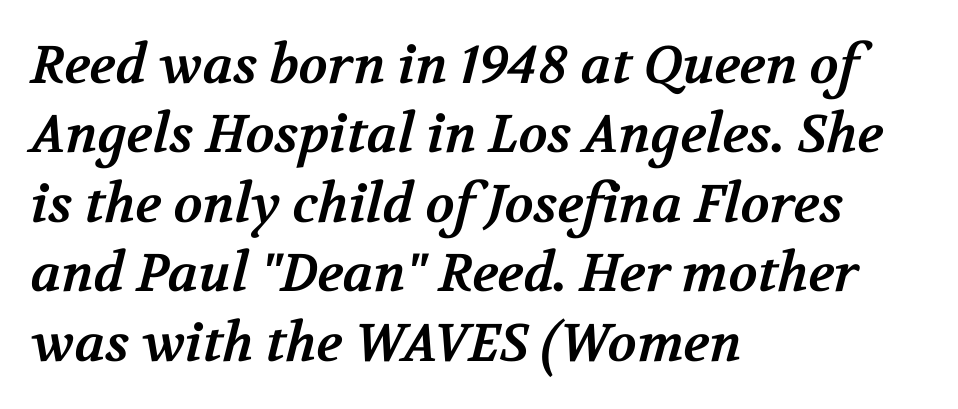
Q: Is the text bold? A: Yes.
Q: Is the typeface a serif or a sans-serif typeface? A: Serif.
Q: Is the text underlined? A: No.
Q: How is the paragraph aligned? A: Left-aligned.
Q: Is the spacing between letters normal or unusually wide? A: Normal.
Q: Is the spacing between lines tight, normal or loose? A: Normal.
Q: Width (condensed, normal, or wide)? A: Normal.
Q: Stroke contrast? A: Medium.
Q: x-height? A: Medium.
Q: Monospaced? A: No.
